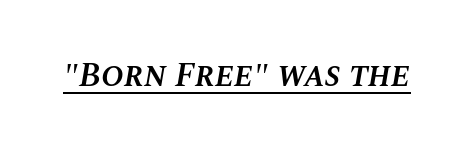
The image shows 34 px semibold type, italic (leaning right); set normal letter spacing, underlined; medium stroke contrast and a large x-height.
